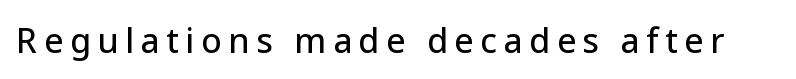
The image shows 34 px sans-serif type, upright; set not underlined; low stroke contrast and a medium x-height.
